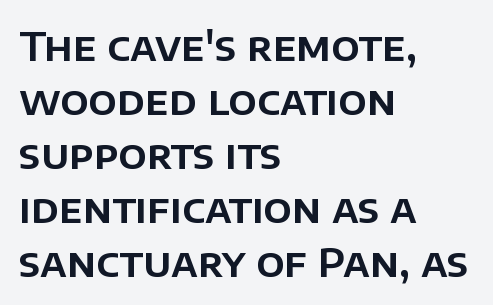
The image shows 40 px sans-serif type, upright; set left-aligned, normal line spacing (1.35x), normal letter spacing, not underlined; low stroke contrast and a large x-height.
